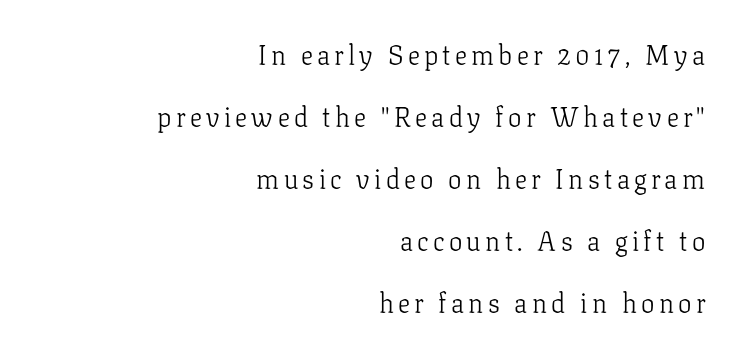
{"italic": "no", "bold": "no", "underline": "no", "align": "right", "line_spacing": "loose", "line_spacing_ratio": 2.3, "glyph_px": 27}
